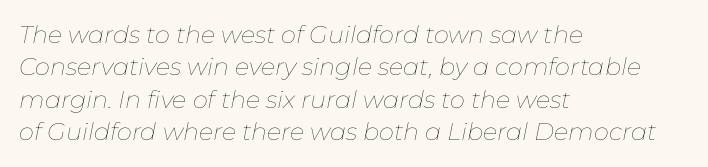
{"italic": "yes", "lean": "right", "slant_degrees": 11, "bold": "no", "underline": "no", "align": "left", "line_spacing": "normal", "line_spacing_ratio": 1.35, "letter_spacing": "normal", "letter_spacing_em": 0.0, "glyph_px": 24}
